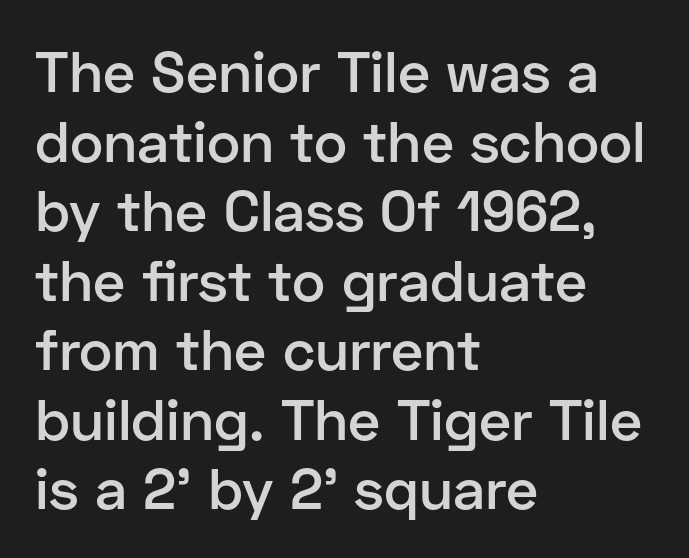
{"serif": "no", "italic": "no", "bold": "semi", "weight": "semibold", "width": "normal", "stroke_contrast": "low", "x_height": "medium", "monospaced": "no", "underline": "no", "align": "left", "line_spacing_ratio": 1.22, "letter_spacing": "normal", "letter_spacing_em": 0.0, "glyph_px": 57}
